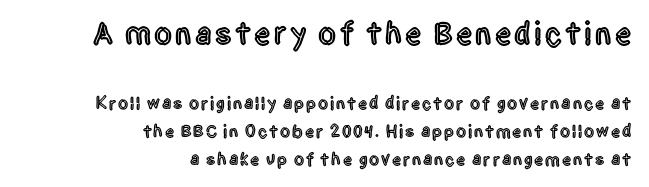
{"serif": "no", "italic": "no", "width": "condensed", "x_height": "large", "monospaced": "no", "underline": "no", "align": "right", "line_spacing": "normal", "line_spacing_ratio": 1.56, "larger_block": "first", "size_ratio": 1.78, "glyph_px": 32}
